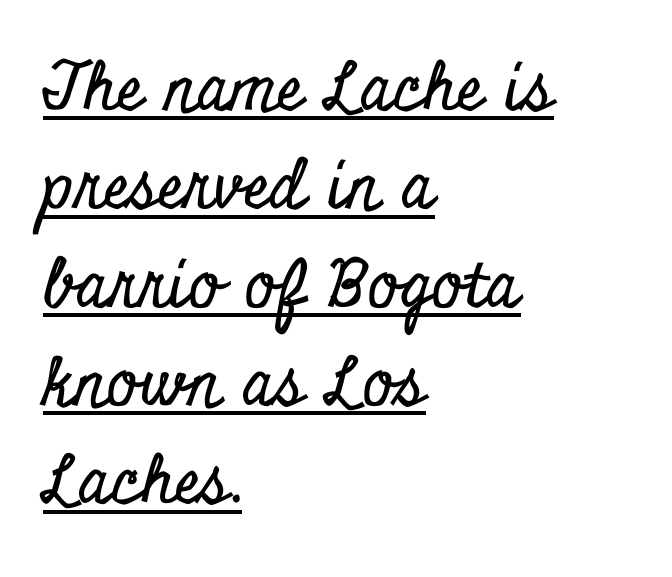
Q: Is the text italic (slanted)? A: Yes.
Q: Is the typeface a serif or a sans-serif typeface? A: Serif.
Q: Is the text underlined? A: Yes.
Q: How is the paragraph aligned? A: Left-aligned.
Q: Is the spacing between letters normal or unusually wide? A: Normal.
Q: Is the spacing between lines tight, normal or loose? A: Normal.
Q: Width (condensed, normal, or wide)? A: Condensed.
Q: Stroke contrast? A: Low.
Q: x-height? A: Small.
Q: Monospaced? A: No.
